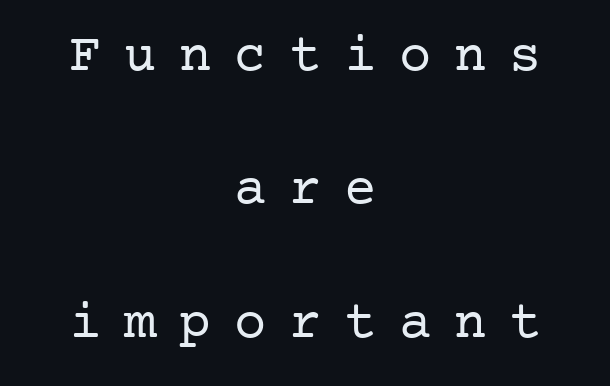
The image shows 54 px regular-weight serif type, upright; set centered, loose line spacing (2.47x), unusually wide letter spacing (+0.42 em), not underlined; low stroke contrast and a medium x-height.
